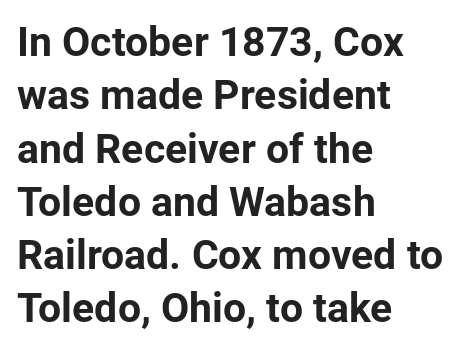
Q: Is the text bold? A: Yes.
Q: Is the text italic (slanted)? A: No, it is upright.
Q: Is the typeface a serif or a sans-serif typeface? A: Sans-serif.
Q: Is the text underlined? A: No.
Q: How is the paragraph aligned? A: Left-aligned.
Q: Is the spacing between letters normal or unusually wide? A: Normal.
Q: Is the spacing between lines tight, normal or loose? A: Normal.
Q: Width (condensed, normal, or wide)? A: Normal.
Q: Stroke contrast? A: Low.
Q: x-height? A: Medium.
Q: Monospaced? A: No.
